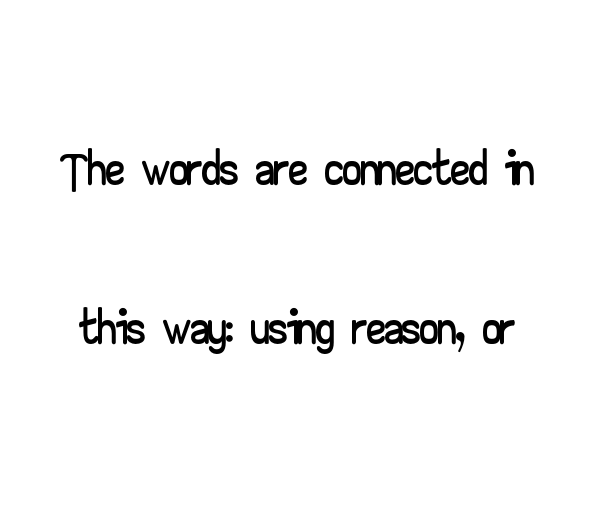
The image shows 74 px wide sans-serif type, upright; set loose line spacing (2.15x), normal letter spacing, not underlined; low stroke contrast and a small x-height.
